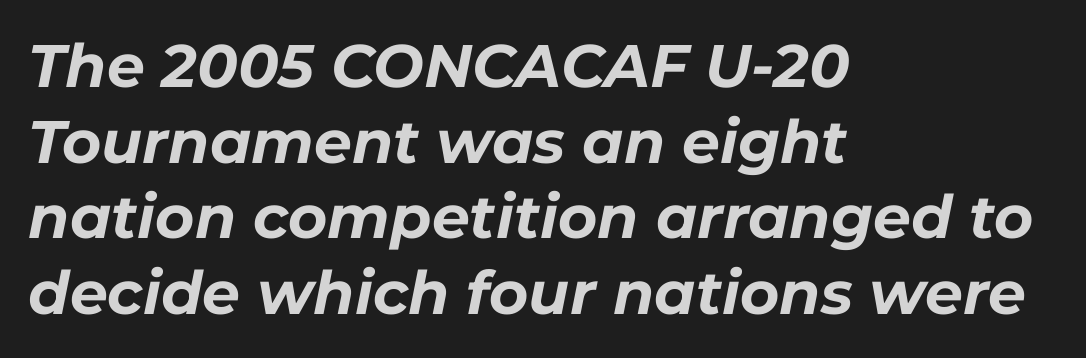
The specimen reads as italic at a glance. Words appear dense and cohesive because spacing is normal. Type without underlining. Students, observe: this is what conventionally led text looks like.
